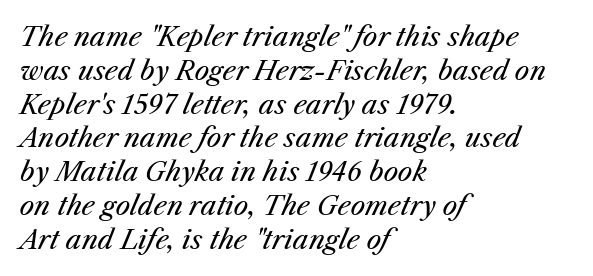
{"italic": "yes", "lean": "right", "slant_degrees": 25, "bold": "no", "underline": "no", "align": "left", "line_spacing": "normal", "line_spacing_ratio": 1.3, "letter_spacing": "normal", "letter_spacing_em": 0.0, "glyph_px": 26}
